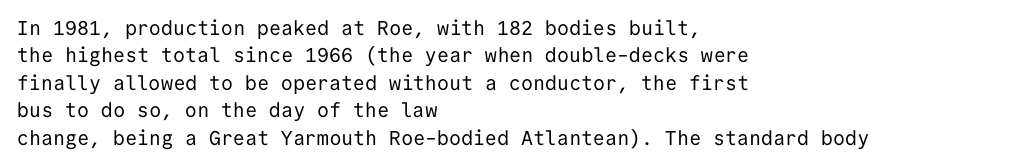
Q: Is the text bold? A: No.
Q: Is the text italic (slanted)? A: No, it is upright.
Q: Is the text underlined? A: No.
Q: How is the paragraph aligned? A: Left-aligned.
Q: Is the spacing between letters normal or unusually wide? A: Normal.
Q: Is the spacing between lines tight, normal or loose? A: Normal.
